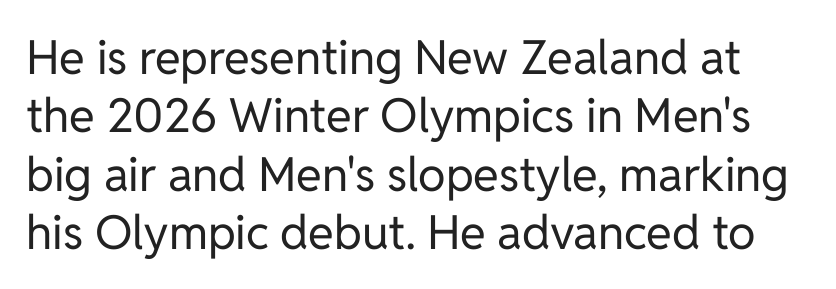
Q: Is the text bold? A: No.
Q: Is the text italic (slanted)? A: No, it is upright.
Q: Is the typeface a serif or a sans-serif typeface? A: Sans-serif.
Q: Is the text underlined? A: No.
Q: Is the spacing between letters normal or unusually wide? A: Normal.
Q: Width (condensed, normal, or wide)? A: Normal.
Q: Stroke contrast? A: Low.
Q: x-height? A: Medium.
Q: Monospaced? A: No.
